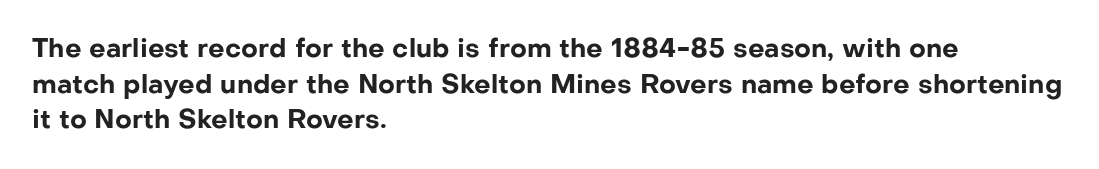
Descenders are the only things crossing below the line. Weight: bold. The tracking reads as untouched default to a designer's eye. A typesetter would mark this as roman, not italic.
